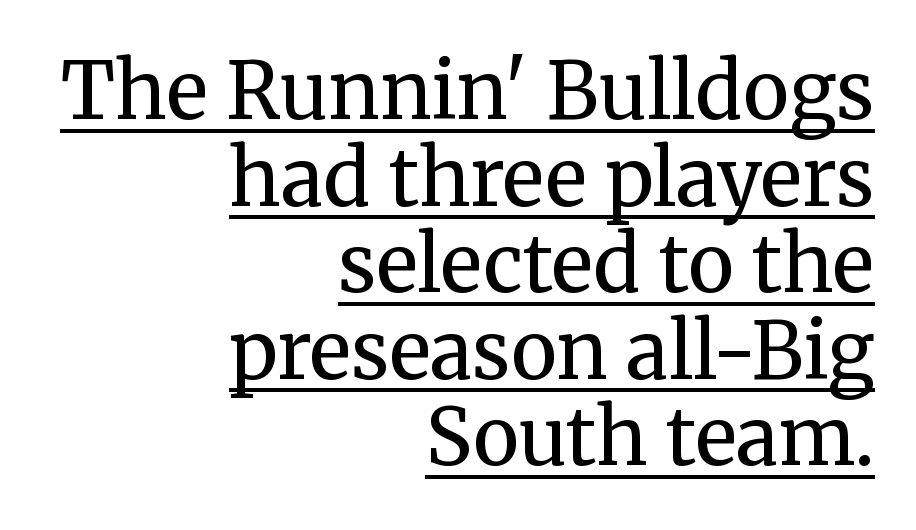
The strokes carry an ordinary text weight at most. Vertical spacing — tight. This rendering employs a face with finishing strokes, i.e., a serif. The rendering uses natural spacing where letterforms have individual widths. Emphasis is given by a line drawn under the lettering.
